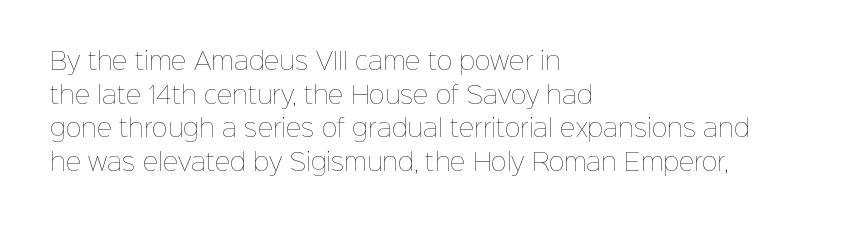
Q: Is the text bold? A: No.
Q: Is the text italic (slanted)? A: No, it is upright.
Q: Is the text underlined? A: No.
Q: How is the paragraph aligned? A: Left-aligned.
Q: Is the spacing between letters normal or unusually wide? A: Normal.
Q: Is the spacing between lines tight, normal or loose? A: Normal.
